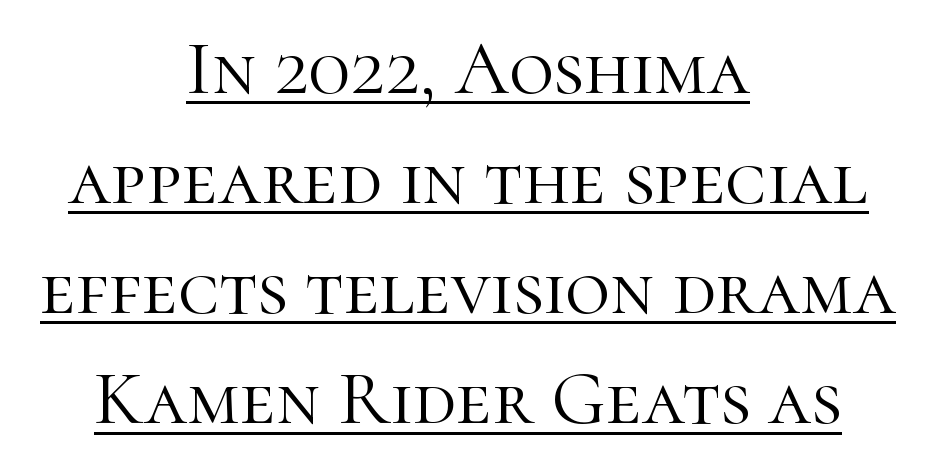
{"serif": "yes", "italic": "no", "bold": "no", "weight": "light", "width": "normal", "stroke_contrast": "high", "x_height": "medium", "monospaced": "no", "underline": "yes", "align": "center", "line_spacing": "normal", "line_spacing_ratio": 1.43, "letter_spacing": "normal", "letter_spacing_em": 0.0, "glyph_px": 77}
